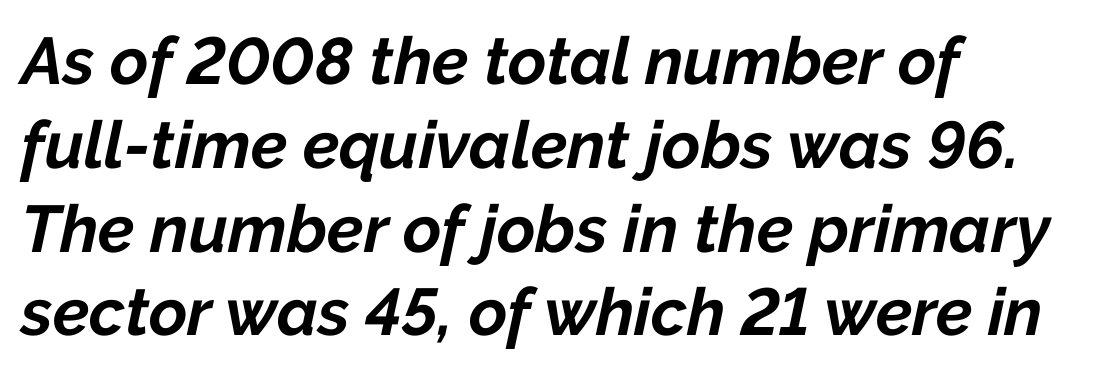
The image shows 66 px bold type, italic (leaning right); set left-aligned, normal line spacing (1.27x), normal letter spacing, not underlined; low stroke contrast and a medium x-height.
